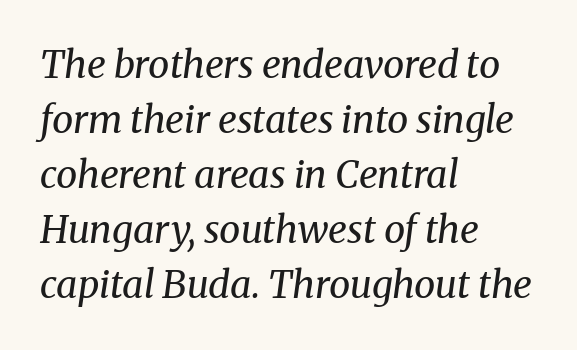
The image shows 38 px regular-weight serif type, italic (leaning right); set left-aligned, normal line spacing (1.45x), normal letter spacing, not underlined; medium stroke contrast and a medium x-height.
